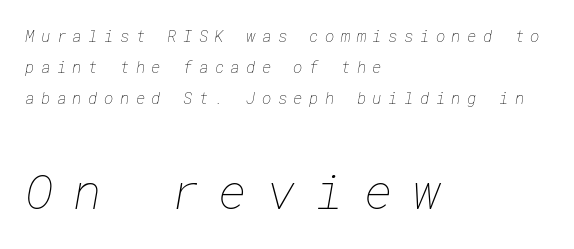
Check under the words: just untouched page. The letters look calm and open, with moderate or lighter stems. The typesetter chose a ragged-right arrangement here. Bigger letters appear in the bottom chunk; the top chunk is reduced. This rendering widens character spacing well past its baseline value.
